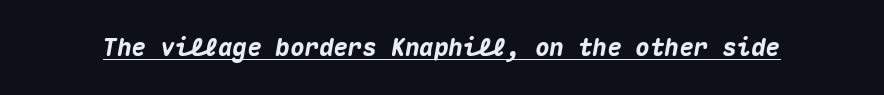
Q: Is the text bold? A: Yes.
Q: Is the text italic (slanted)? A: Yes, it leans right by about 10 degrees.
Q: Is the text underlined? A: Yes.
Q: Is the spacing between letters normal or unusually wide? A: Normal.
